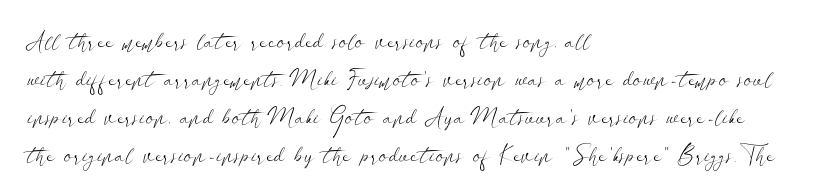
The image shows 24 px text type; set left-aligned, normal line spacing (1.59x), normal letter spacing, not underlined.
